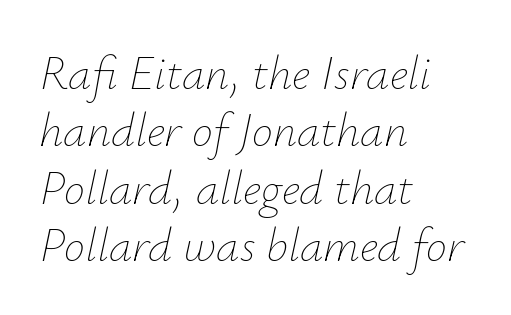
The image shows 47 px thin type, italic (leaning right); set left-aligned, line spacing 1.22x, normal letter spacing, not underlined; low stroke contrast and a small x-height.
